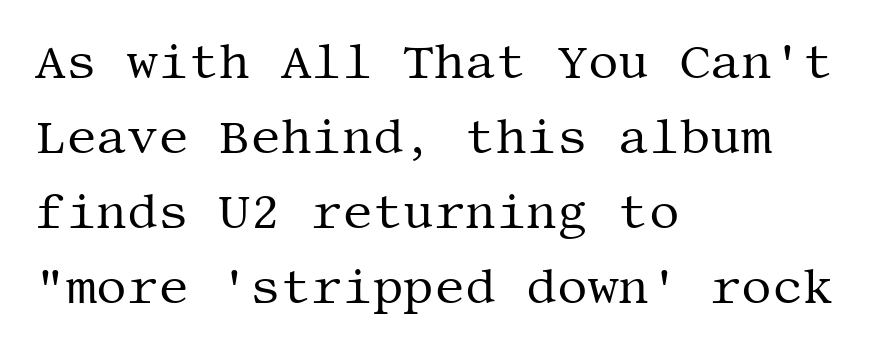
Q: Is the text bold? A: No.
Q: Is the text italic (slanted)? A: No, it is upright.
Q: Is the typeface a serif or a sans-serif typeface? A: Serif.
Q: Is the text underlined? A: No.
Q: How is the paragraph aligned? A: Left-aligned.
Q: Is the spacing between letters normal or unusually wide? A: Normal.
Q: Is the spacing between lines tight, normal or loose? A: Normal.
Q: Width (condensed, normal, or wide)? A: Normal.
Q: Stroke contrast? A: Medium.
Q: x-height? A: Large.
